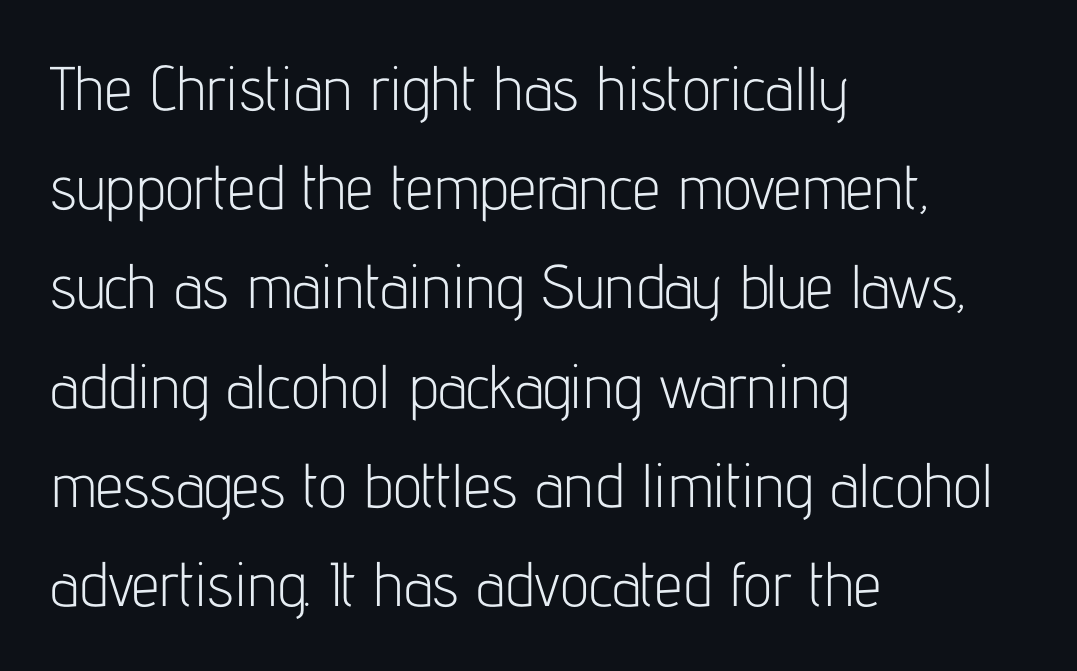
The image shows 62 px light, condensed sans-serif type, upright; set left-aligned, normal line spacing (1.6x), normal letter spacing, not underlined; low stroke contrast and a medium x-height.
